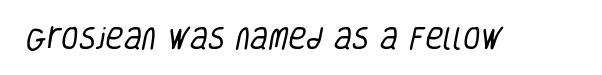
The image shows 25 px text type; set normal letter spacing, not underlined.
